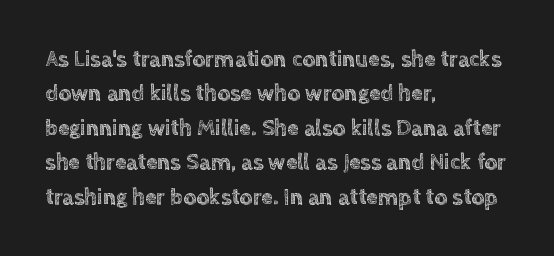
The image shows 23 px text type, upright; set left-aligned, normal line spacing (1.5x), normal letter spacing, not underlined.
